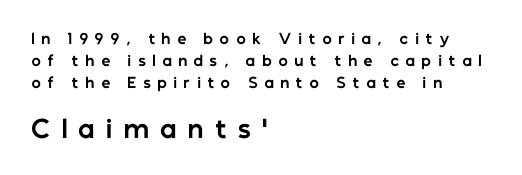
Q: Is the text bold? A: Yes.
Q: Is the text italic (slanted)? A: No, it is upright.
Q: Is the text underlined? A: No.
Q: How is the paragraph aligned? A: Left-aligned.
Q: Is the spacing between letters normal or unusually wide? A: Unusually wide.
Q: Is the spacing between lines tight, normal or loose? A: Normal.
Q: Which block of text is set in a larger size, the first (top) or the second (bottom)? A: The second (bottom) one.
